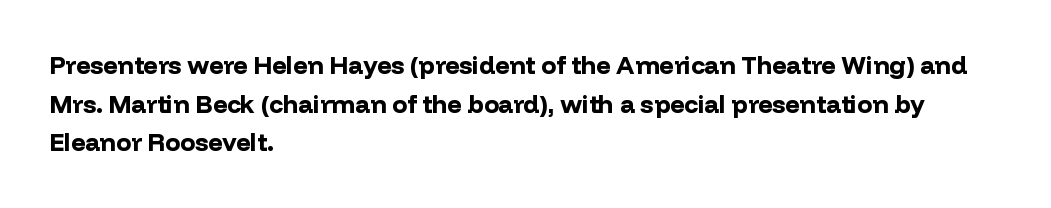
{"italic": "no", "bold": "yes", "underline": "no", "align": "left", "line_spacing": "normal", "line_spacing_ratio": 1.55, "letter_spacing": "normal", "letter_spacing_em": 0.0, "glyph_px": 25}
